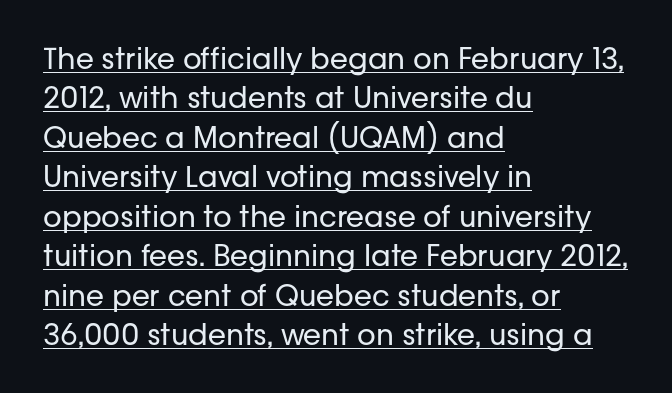
Q: Is the text bold? A: No.
Q: Is the text italic (slanted)? A: No, it is upright.
Q: Is the typeface a serif or a sans-serif typeface? A: Sans-serif.
Q: Is the text underlined? A: Yes.
Q: How is the paragraph aligned? A: Left-aligned.
Q: Is the spacing between letters normal or unusually wide? A: Normal.
Q: Is the spacing between lines tight, normal or loose? A: Normal.
Q: Width (condensed, normal, or wide)? A: Normal.
Q: Stroke contrast? A: Low.
Q: x-height? A: Medium.
Q: Monospaced? A: No.
